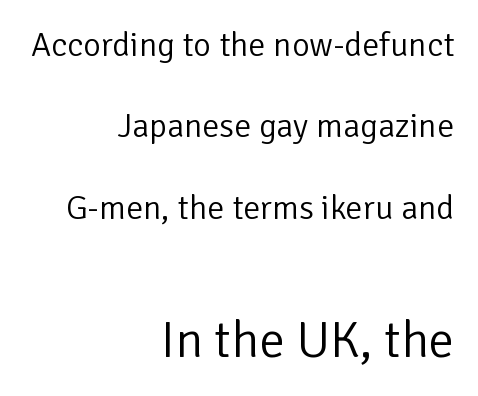
Q: Is the text bold? A: No.
Q: Is the text italic (slanted)? A: No, it is upright.
Q: Is the typeface a serif or a sans-serif typeface? A: Sans-serif.
Q: Is the text underlined? A: No.
Q: How is the paragraph aligned? A: Right-aligned.
Q: Is the spacing between letters normal or unusually wide? A: Normal.
Q: Is the spacing between lines tight, normal or loose? A: Loose.
Q: Which block of text is set in a larger size, the first (top) or the second (bottom)? A: The second (bottom) one.
Q: Width (condensed, normal, or wide)? A: Normal.
Q: Stroke contrast? A: Low.
Q: x-height? A: Medium.
Q: Monospaced? A: No.
